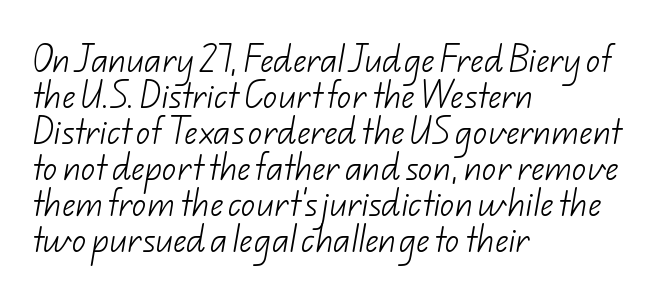
Q: Is the text bold? A: No.
Q: Is the typeface a serif or a sans-serif typeface? A: Sans-serif.
Q: Is the text underlined? A: No.
Q: How is the paragraph aligned? A: Left-aligned.
Q: Is the spacing between letters normal or unusually wide? A: Normal.
Q: Width (condensed, normal, or wide)? A: Normal.
Q: Stroke contrast? A: Low.
Q: x-height? A: Small.
Q: Monospaced? A: No.
